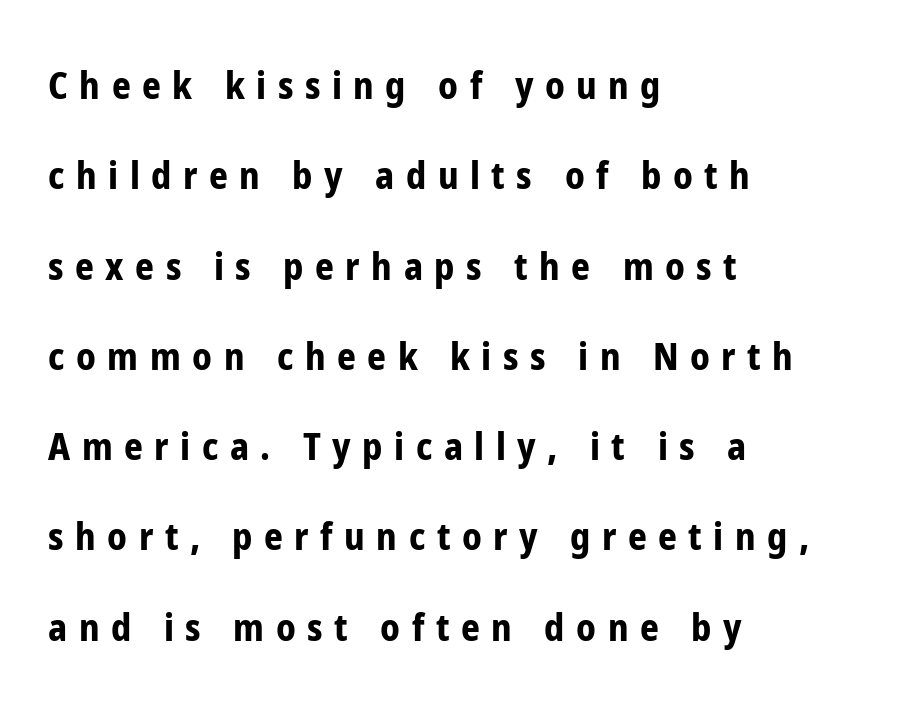
Is there much room between lines? Yes — plenty of vertical air separates them. A roman cut, with each character standing at attention. Spacing verdict: proportional, widths tailored to each character. Look at the bottom of the vertical strokes: they stop flat, with no serifs. The gaps between neighbouring characters are conspicuously large.
